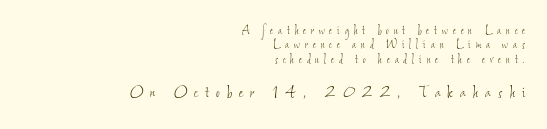
{"bold": "no", "underline": "no", "align": "right", "line_spacing": "tight", "line_spacing_ratio": 1.03, "letter_spacing": "wide", "letter_spacing_em": 0.36, "larger_block": "second", "size_ratio": 1.43, "glyph_px": 20}
